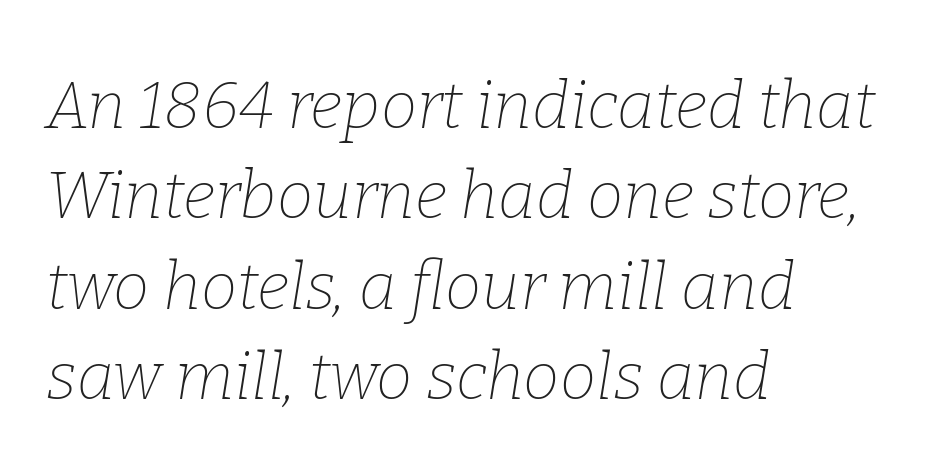
The image shows 65 px thin serif type, italic (leaning right); set left-aligned, normal line spacing (1.39x), normal letter spacing, not underlined; low stroke contrast and a medium x-height.
